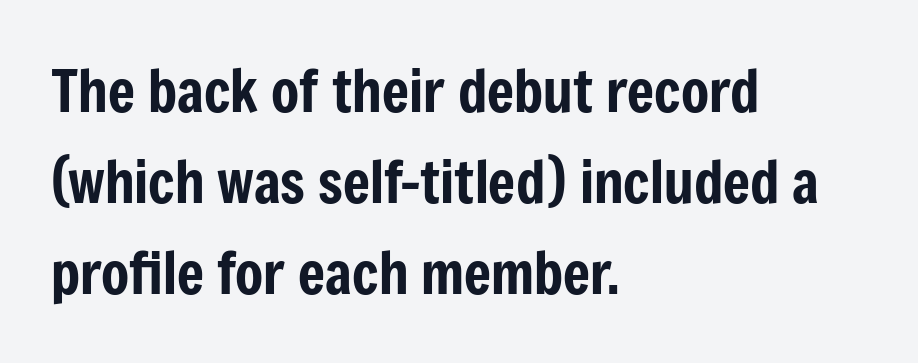
The image shows 58 px condensed sans-serif type, upright; set left-aligned, normal line spacing (1.57x), normal letter spacing, not underlined; low stroke contrast and a medium x-height.
